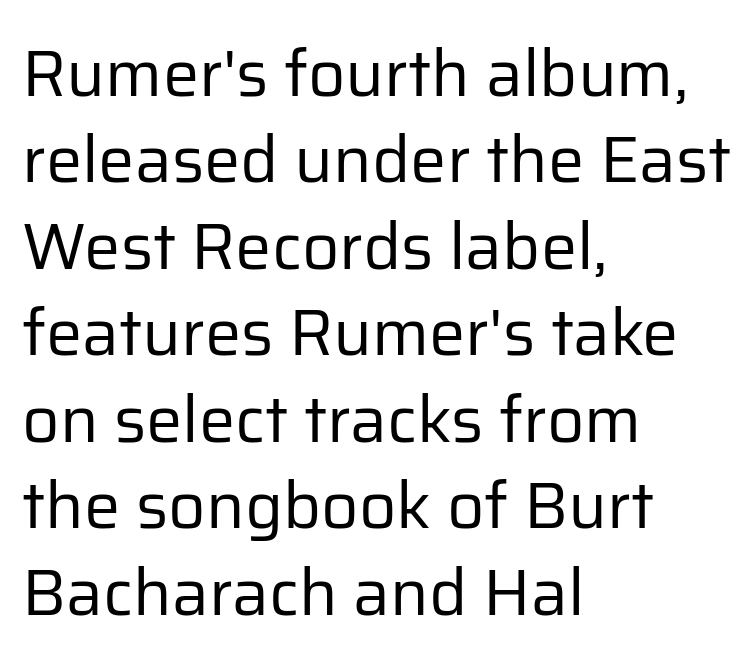
{"serif": "no", "italic": "no", "bold": "no", "weight": "regular", "width": "normal", "stroke_contrast": "low", "x_height": "medium", "monospaced": "no", "underline": "no", "align": "left", "line_spacing": "normal", "line_spacing_ratio": 1.33, "letter_spacing": "normal", "letter_spacing_em": 0.0, "glyph_px": 65}
